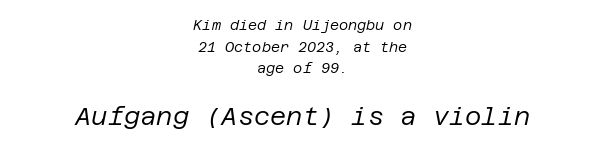
{"italic": "yes", "lean": "right", "slant_degrees": 12, "bold": "no", "underline": "no", "align": "center", "line_spacing": "normal", "line_spacing_ratio": 1.54, "letter_spacing": "normal", "letter_spacing_em": 0.0, "larger_block": "second", "size_ratio": 1.79, "glyph_px": 25}
